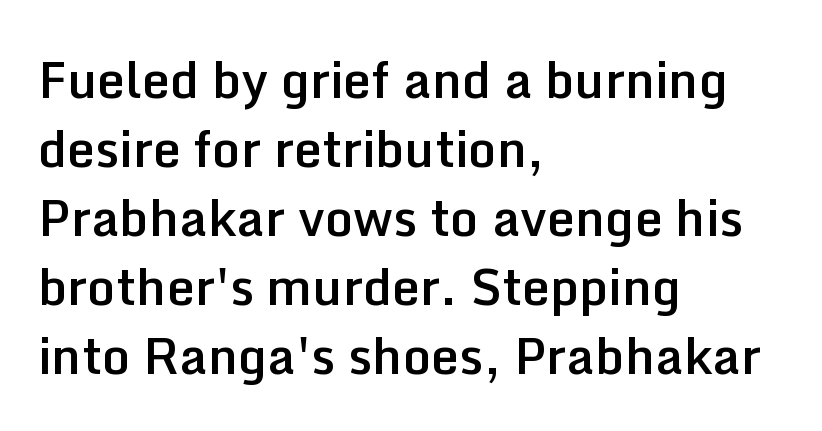
The image shows 50 px semibold sans-serif type, upright; set left-aligned, normal line spacing (1.38x), normal letter spacing, not underlined; low stroke contrast and a medium x-height.
